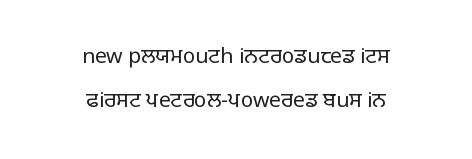
These glyphs show unthickened strokes, regular width or finer. There is no visible air inserted between adjacent glyphs. Beneath every word, the page is bare. The rendering positions every line midway between the sides. Airy leading.
